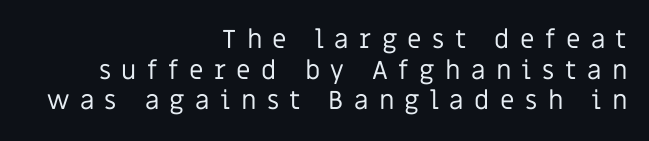
Q: Is the text bold? A: No.
Q: Is the text italic (slanted)? A: No, it is upright.
Q: Is the text underlined? A: No.
Q: How is the paragraph aligned? A: Right-aligned.
Q: Is the spacing between letters normal or unusually wide? A: Unusually wide.
